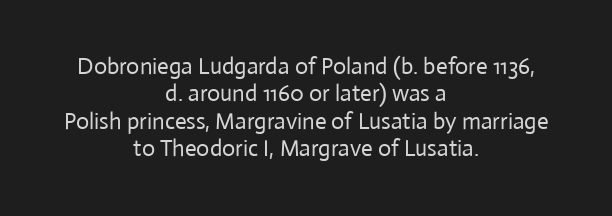
The image shows 23 px text type, upright; set centered, line spacing 1.19x, normal letter spacing, not underlined.
